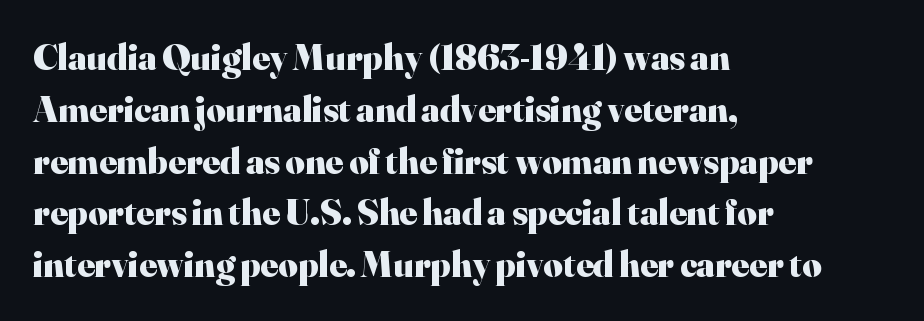
Q: Is the text bold? A: Yes.
Q: Is the text italic (slanted)? A: No, it is upright.
Q: Is the typeface a serif or a sans-serif typeface? A: Serif.
Q: Is the text underlined? A: No.
Q: How is the paragraph aligned? A: Left-aligned.
Q: Is the spacing between letters normal or unusually wide? A: Normal.
Q: Is the spacing between lines tight, normal or loose? A: Normal.
Q: Width (condensed, normal, or wide)? A: Normal.
Q: Stroke contrast? A: High.
Q: x-height? A: Small.
Q: Monospaced? A: No.
